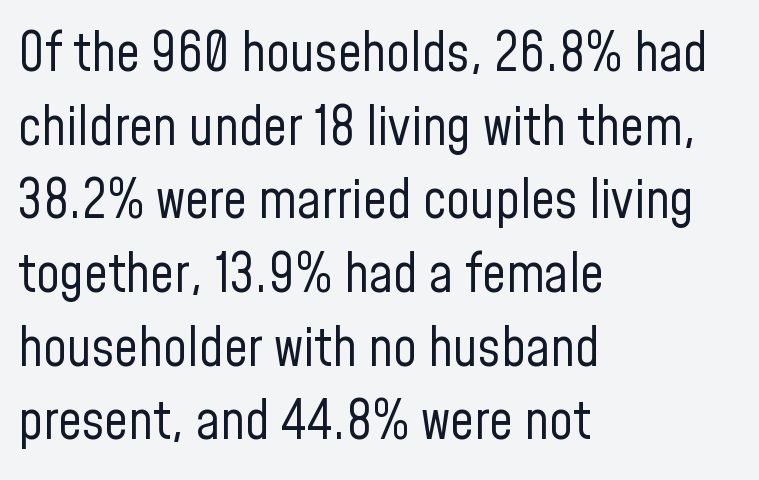
Q: Is the text bold? A: No.
Q: Is the text italic (slanted)? A: No, it is upright.
Q: Is the typeface a serif or a sans-serif typeface? A: Sans-serif.
Q: Is the text underlined? A: No.
Q: How is the paragraph aligned? A: Left-aligned.
Q: Is the spacing between letters normal or unusually wide? A: Normal.
Q: Is the spacing between lines tight, normal or loose? A: Normal.
Q: Width (condensed, normal, or wide)? A: Condensed.
Q: Stroke contrast? A: Low.
Q: x-height? A: Medium.
Q: Monospaced? A: No.
